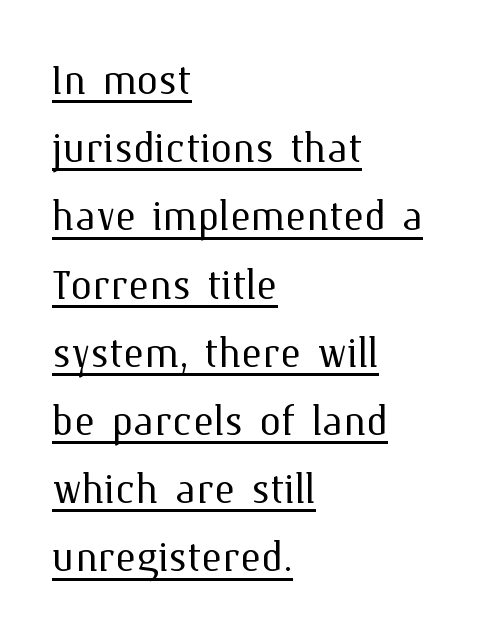
{"italic": "no", "bold": "no", "weight": "light", "width": "normal", "stroke_contrast": "medium", "x_height": "medium", "monospaced": "no", "underline": "yes", "align": "left", "line_spacing_ratio": 1.24, "letter_spacing": "normal", "letter_spacing_em": 0.0, "glyph_px": 55}
